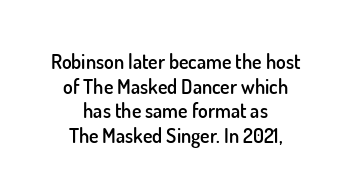
{"italic": "no", "bold": "semi", "underline": "no", "align": "center", "line_spacing_ratio": 1.23, "letter_spacing": "normal", "letter_spacing_em": 0.0, "glyph_px": 20}
